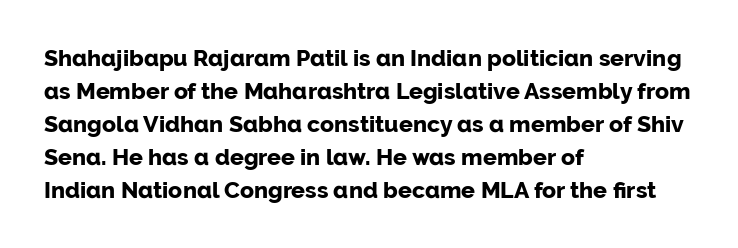
The gaps between neighbouring characters are ordinary and unremarkable. A dark, heavy texture on the line: the type is bold. Leftover space on each line is placed entirely after the last word. Reading down the column, the eye jumps a familiar distance to each next line. This is the regular roman posture of the typeface.
